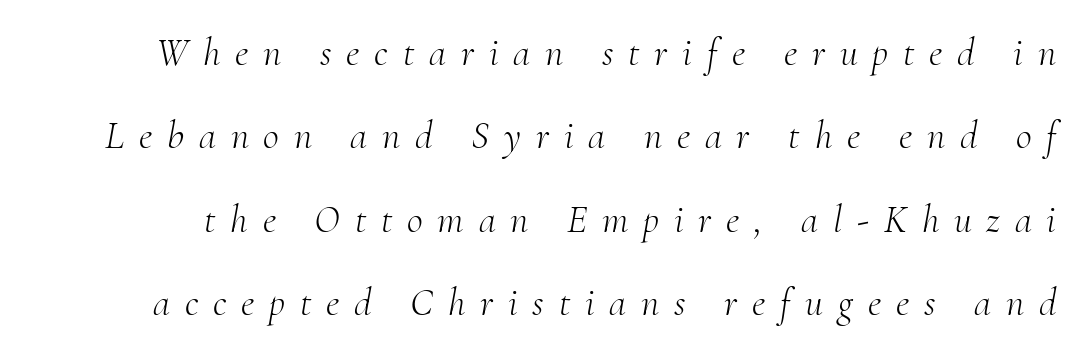
Q: Is the text bold? A: No.
Q: Is the text italic (slanted)? A: Yes, it leans right by about 10 degrees.
Q: Is the typeface a serif or a sans-serif typeface? A: Serif.
Q: Is the text underlined? A: No.
Q: Is the spacing between letters normal or unusually wide? A: Unusually wide.
Q: Is the spacing between lines tight, normal or loose? A: Loose.
Q: Width (condensed, normal, or wide)? A: Normal.
Q: Stroke contrast? A: Medium.
Q: x-height? A: Small.
Q: Monospaced? A: No.
